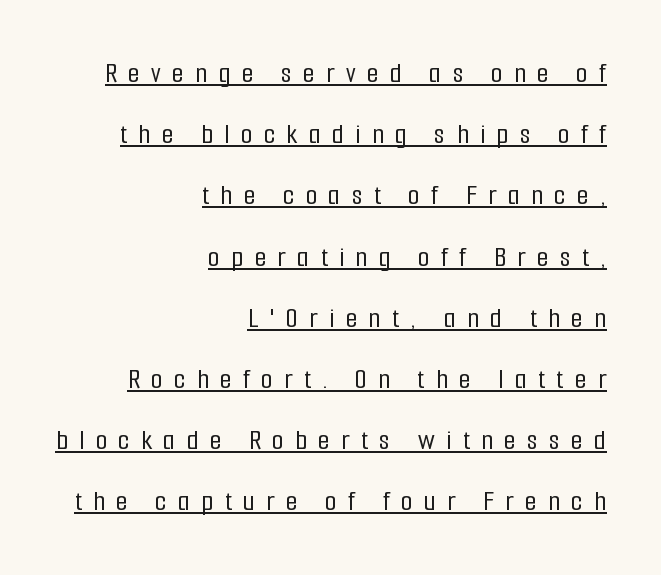
Quick note: interline space is abundant. Here the glyphs are tracked loosely, breaking word shapes into spaced letters. All the whitespace from short lines collects on the left. These lines are rendered in a variable-pitch font.
